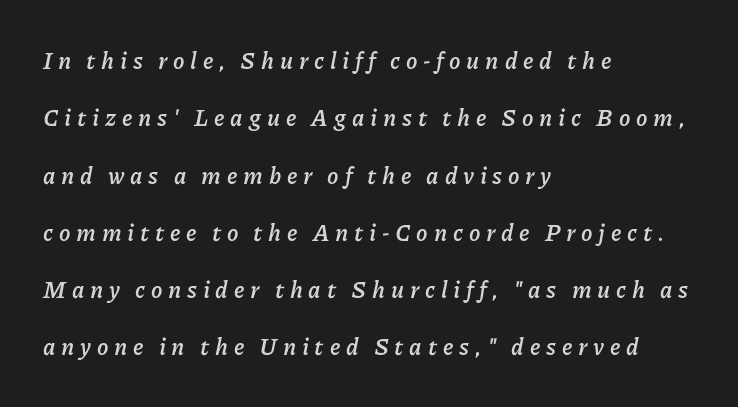
Every letter is thick-stroked: bold, no question. The font's italic variant was chosen for this text. Honestly, the rows look like they've been pulled way apart. You could only call the tracking loose — the letters float apart. The area under the type is left untouched. Alignment: flush left.
